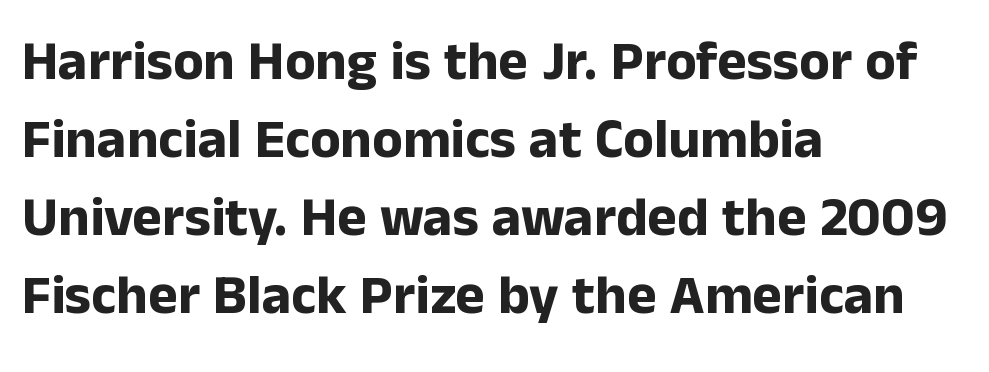
The image shows 56 px bold sans-serif type, upright; set left-aligned, normal line spacing (1.39x), normal letter spacing, not underlined; low stroke contrast and a medium x-height.
